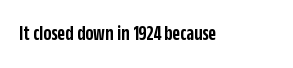
{"italic": "no", "bold": "semi", "underline": "no", "letter_spacing": "normal", "letter_spacing_em": 0.0, "glyph_px": 21}
